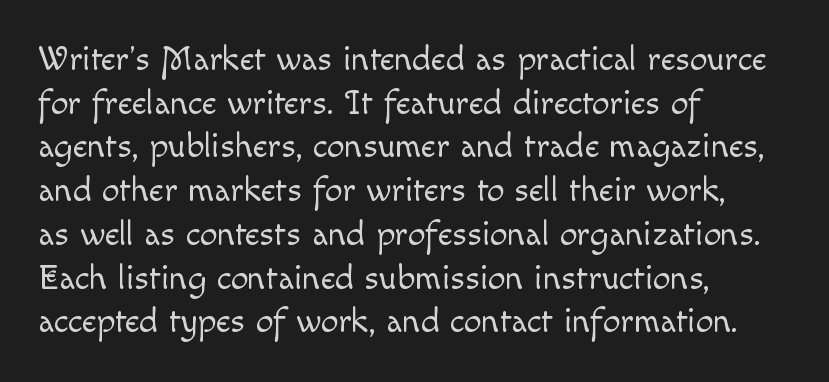
Looks like regular typesetting: each glyph gets only the width it needs. Tracking here is standard; glyphs follow each other at the usual distance. The passage shown stacks its lines at a standard gap. Horizontal alignment here is leftward, the default for most running prose.
